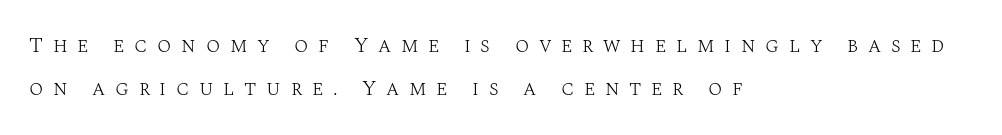
You can tell it's not italic because the verticals are truly vertical. Think standard paragraph weight, or any step lighter than that. Bare-footed words on every line. The horizontal fit of the characters is loose and conspicuously gappy. You could fit nearly another row in the gap between these rows. Horizontal alignment here is leftward, the default for most running prose.
